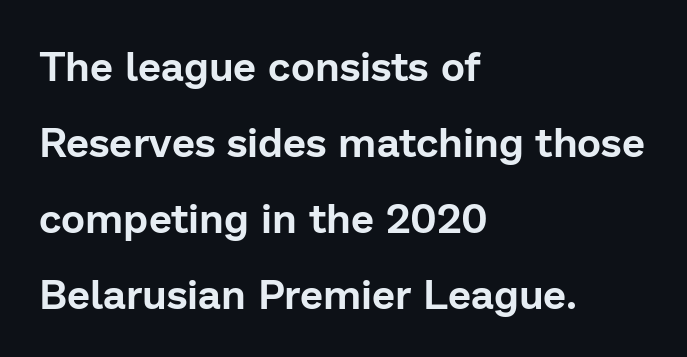
The image shows 41 px sans-serif type, upright; set left-aligned, line spacing 1.85x, normal letter spacing, not underlined; low stroke contrast and a medium x-height.
